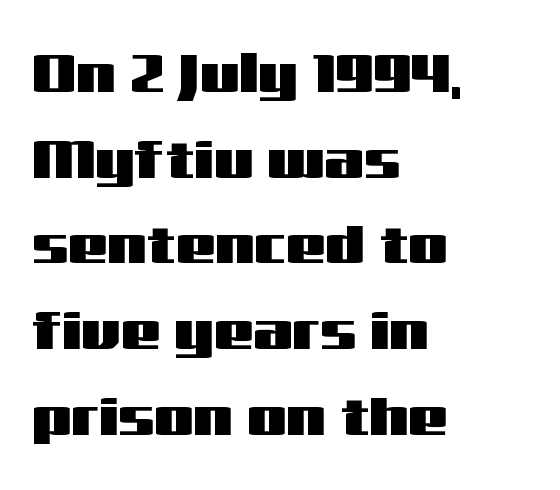
Horizontal bands of white between lines are of average thickness. The letterforms sit shoulder to shoulder at normal distance. Glance below the letters and you will spot only blank space. Font category for this specimen: sans-serif.
